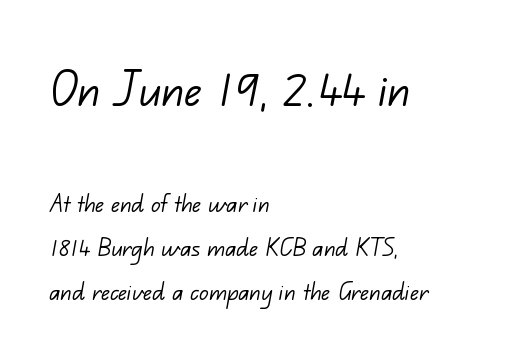
Leading matches the norm, producing a regular column. The gaps between neighbouring characters are ordinary and unremarkable. Nothing sits at the stroke ends, so this counts as sans-serif. Which margin do the lines hug? The left one — the right edge is uneven. The letterforms sit at book weight or below.
